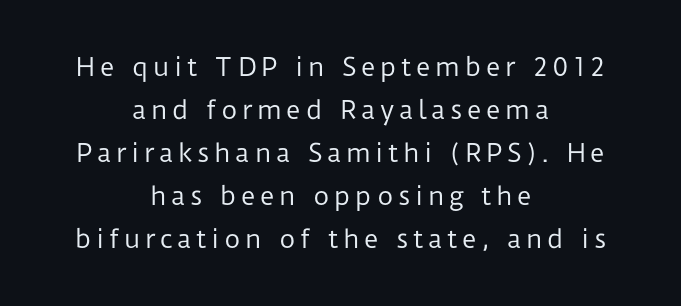
Q: Is the text bold? A: No.
Q: Is the text italic (slanted)? A: No, it is upright.
Q: Is the text underlined? A: No.
Q: How is the paragraph aligned? A: Centered.
